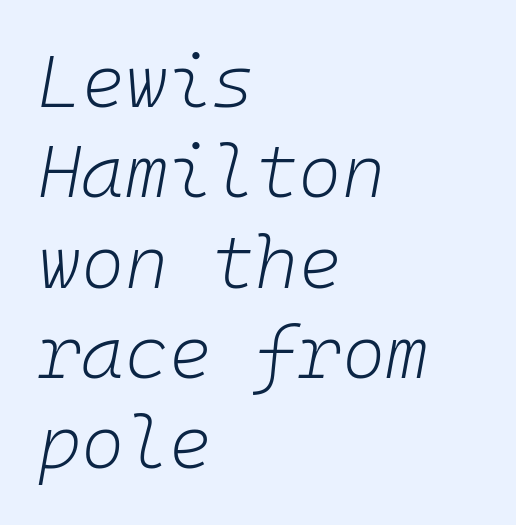
Q: Is the text bold? A: No.
Q: Is the text italic (slanted)? A: Yes, it leans right by about 10 degrees.
Q: Is the text underlined? A: No.
Q: How is the paragraph aligned? A: Left-aligned.
Q: Is the spacing between letters normal or unusually wide? A: Normal.
Q: Width (condensed, normal, or wide)? A: Normal.
Q: Stroke contrast? A: Low.
Q: x-height? A: Medium.
Q: Monospaced? A: Yes.
